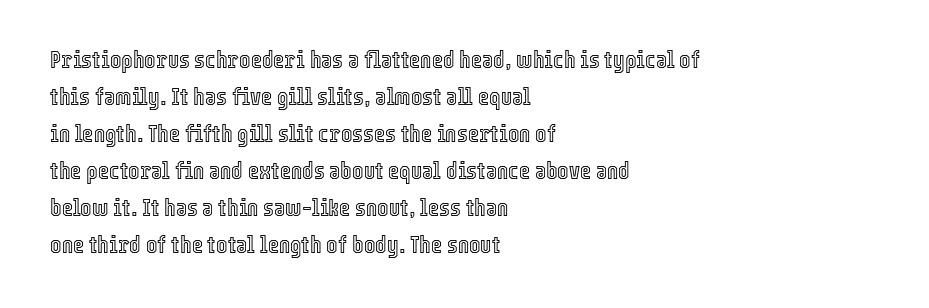
{"italic": "no", "underline": "no", "align": "left", "line_spacing": "normal", "line_spacing_ratio": 1.54, "letter_spacing": "normal", "letter_spacing_em": 0.0, "glyph_px": 24}
